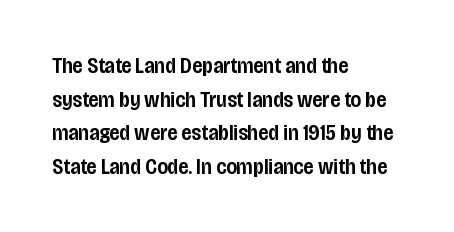
Every character sits straight up, as roman type does. Does extra space separate the letters? No, they use regular spacing. A somewhat darkened texture: the type is semibold rather than bold. A typesetter would call this leading conventional body-copy spacing.
